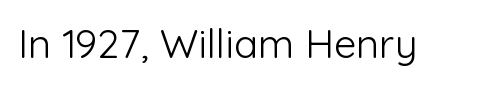
Q: Is the text bold? A: No.
Q: Is the text italic (slanted)? A: No, it is upright.
Q: Is the typeface a serif or a sans-serif typeface? A: Sans-serif.
Q: Is the text underlined? A: No.
Q: Is the spacing between letters normal or unusually wide? A: Normal.
Q: Width (condensed, normal, or wide)? A: Normal.
Q: Stroke contrast? A: Low.
Q: x-height? A: Medium.
Q: Monospaced? A: No.
